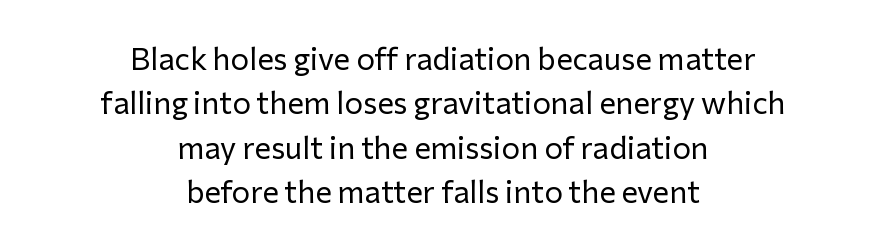
The image shows 31 px regular-weight sans-serif type, upright; set centered, normal line spacing (1.43x), normal letter spacing, not underlined; low stroke contrast and a medium x-height.
